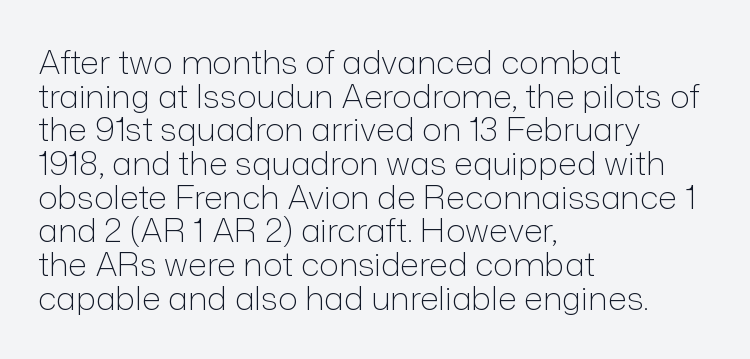
Q: Is the text bold? A: No.
Q: Is the text italic (slanted)? A: No, it is upright.
Q: Is the typeface a serif or a sans-serif typeface? A: Sans-serif.
Q: Is the text underlined? A: No.
Q: How is the paragraph aligned? A: Left-aligned.
Q: Is the spacing between letters normal or unusually wide? A: Normal.
Q: Is the spacing between lines tight, normal or loose? A: Tight.
Q: Width (condensed, normal, or wide)? A: Normal.
Q: Stroke contrast? A: Low.
Q: x-height? A: Medium.
Q: Monospaced? A: No.
